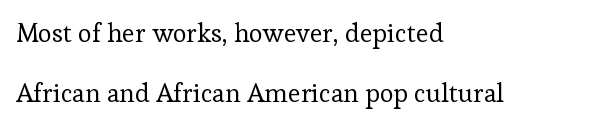
Q: Is the text bold? A: No.
Q: Is the text italic (slanted)? A: No, it is upright.
Q: Is the text underlined? A: No.
Q: How is the paragraph aligned? A: Left-aligned.
Q: Is the spacing between letters normal or unusually wide? A: Normal.
Q: Is the spacing between lines tight, normal or loose? A: Loose.
